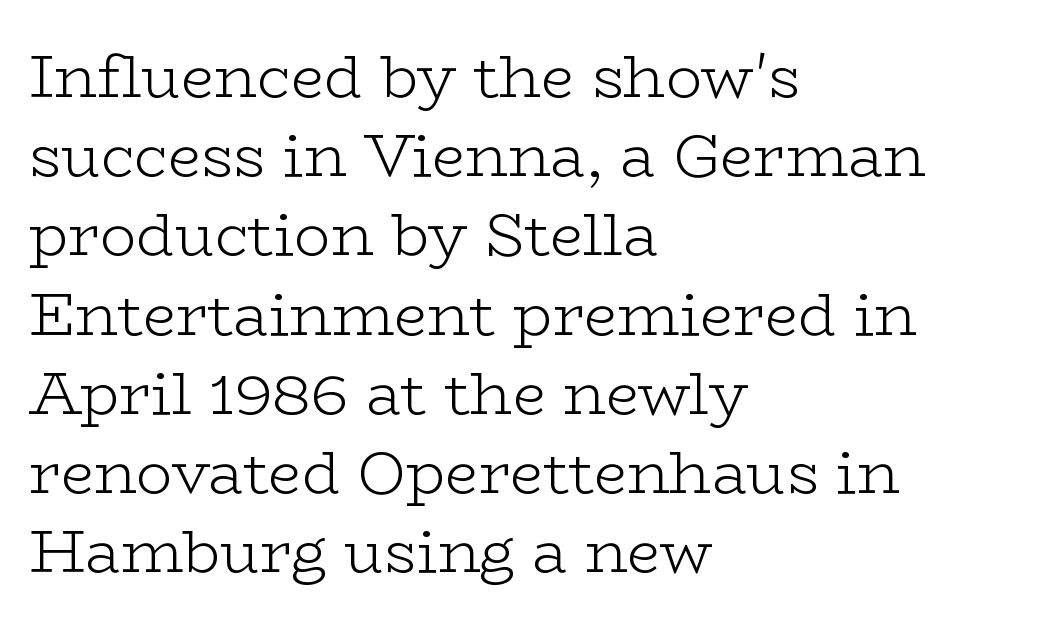
Q: Is the text bold? A: No.
Q: Is the text italic (slanted)? A: No, it is upright.
Q: Is the typeface a serif or a sans-serif typeface? A: Serif.
Q: Is the text underlined? A: No.
Q: How is the paragraph aligned? A: Left-aligned.
Q: Is the spacing between letters normal or unusually wide? A: Normal.
Q: Is the spacing between lines tight, normal or loose? A: Normal.
Q: Width (condensed, normal, or wide)? A: Wide.
Q: Stroke contrast? A: Low.
Q: x-height? A: Medium.
Q: Monospaced? A: No.
